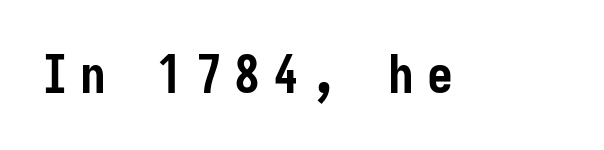
{"serif": "no", "italic": "no", "bold": "yes", "weight": "semibold", "width": "condensed", "stroke_contrast": "low", "x_height": "medium", "underline": "no", "letter_spacing": "wide", "letter_spacing_em": 0.24, "glyph_px": 52}
